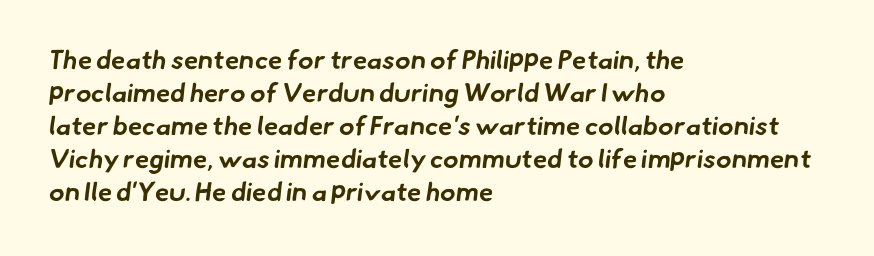
{"bold": "yes", "underline": "no", "align": "left", "line_spacing": "normal", "line_spacing_ratio": 1.27, "letter_spacing": "normal", "letter_spacing_em": 0.0, "glyph_px": 26}
